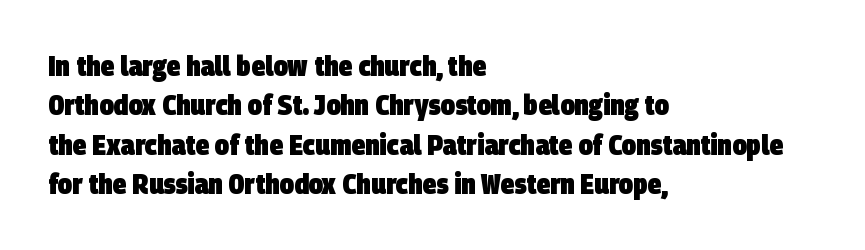
{"serif": "no", "bold": "yes", "weight": "heavy", "width": "condensed", "stroke_contrast": "low", "x_height": "large", "monospaced": "no", "underline": "no", "align": "left", "line_spacing": "normal", "line_spacing_ratio": 1.41, "letter_spacing": "normal", "letter_spacing_em": 0.0, "glyph_px": 28}
